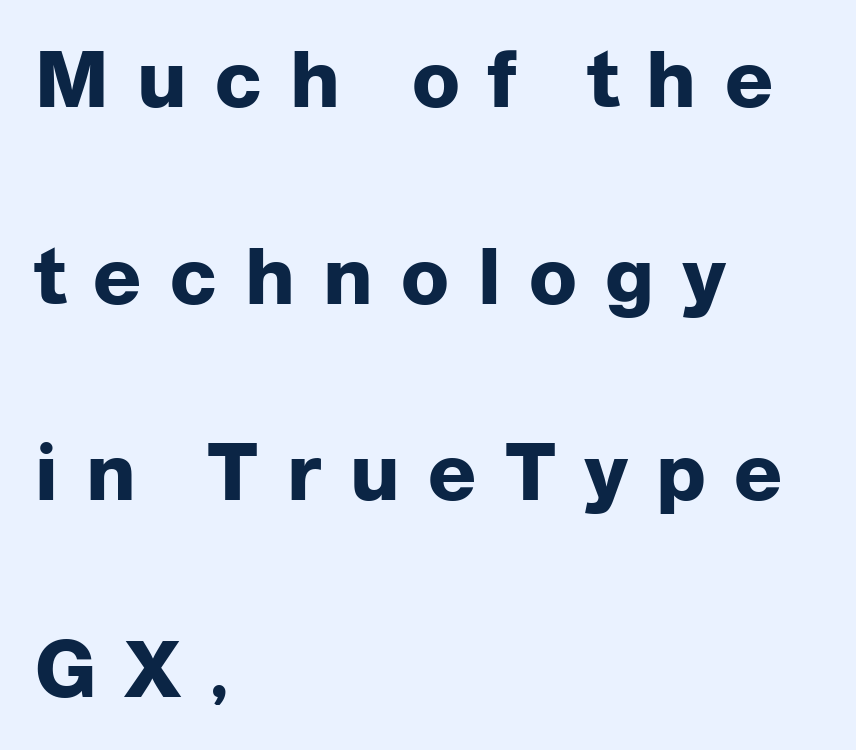
{"serif": "no", "italic": "no", "bold": "yes", "weight": "heavy", "width": "normal", "stroke_contrast": "low", "x_height": "medium", "monospaced": "no", "underline": "no", "align": "left", "line_spacing": "loose", "line_spacing_ratio": 2.49, "letter_spacing": "wide", "letter_spacing_em": 0.36, "glyph_px": 79}
